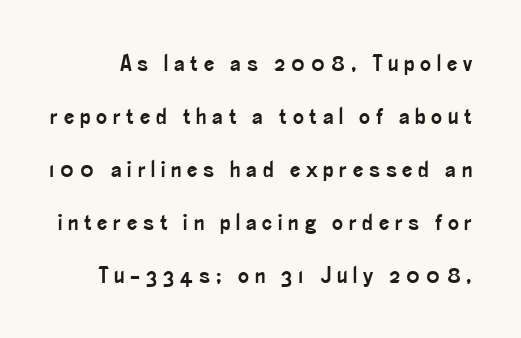
Q: Is the text italic (slanted)? A: No, it is upright.
Q: Is the text underlined? A: No.
Q: Is the spacing between letters normal or unusually wide? A: Unusually wide.
Q: Is the spacing between lines tight, normal or loose? A: Loose.
